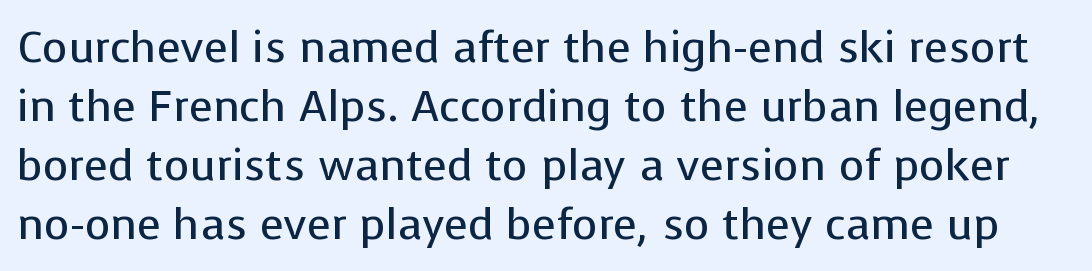
Examine the stroke ends and you'll find no serifs. The vertical gap from one line to the next is medium. The letters stand straight up with perfectly vertical stems. Ink coverage per letter is moderate at most. Letter spacing: default. Only glyphs here, with clear space below each row.
